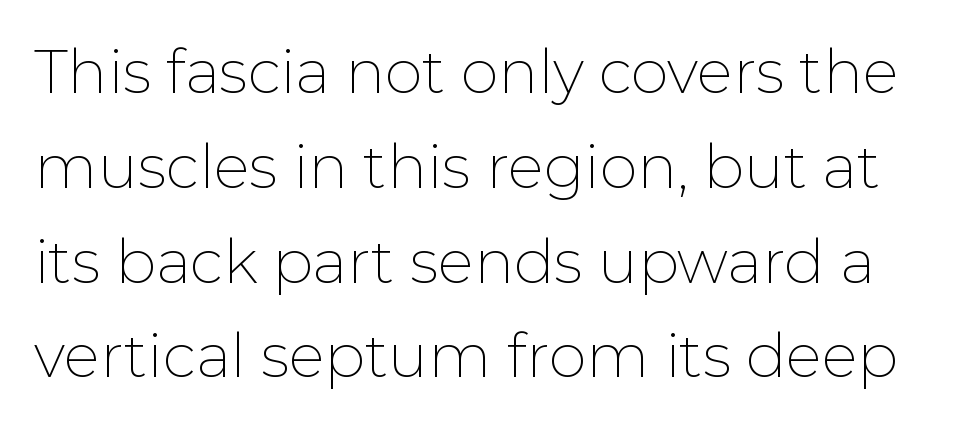
The image shows 60 px thin sans-serif type, upright; set normal line spacing (1.58x), normal letter spacing, not underlined; low stroke contrast and a medium x-height.
